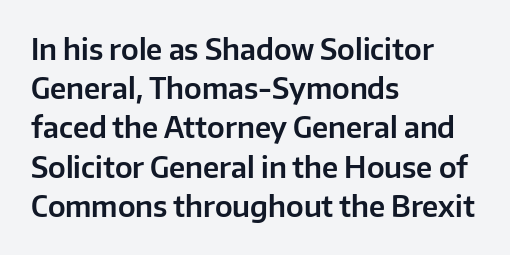
{"serif": "no", "italic": "no", "width": "normal", "stroke_contrast": "low", "x_height": "medium", "monospaced": "no", "underline": "no", "align": "left", "line_spacing": "normal", "line_spacing_ratio": 1.4, "letter_spacing": "normal", "letter_spacing_em": 0.0, "glyph_px": 28}
